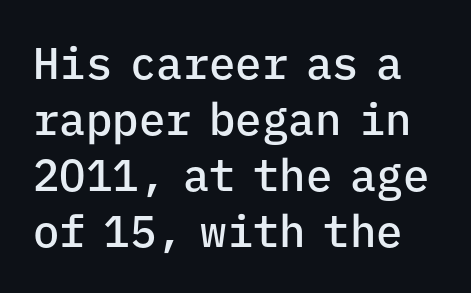
{"serif": "no", "italic": "no", "bold": "semi", "weight": "semibold", "width": "normal", "stroke_contrast": "low", "x_height": "medium", "monospaced": "yes", "underline": "no", "line_spacing": "normal", "line_spacing_ratio": 1.27, "letter_spacing": "normal", "letter_spacing_em": 0.0, "glyph_px": 44}
